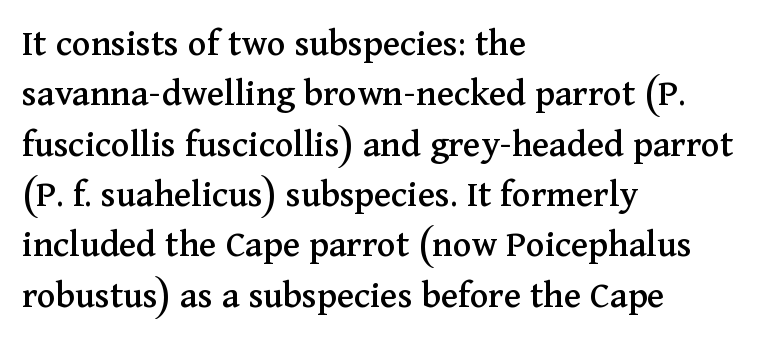
Q: Is the text italic (slanted)? A: No, it is upright.
Q: Is the typeface a serif or a sans-serif typeface? A: Serif.
Q: Is the text underlined? A: No.
Q: How is the paragraph aligned? A: Left-aligned.
Q: Is the spacing between letters normal or unusually wide? A: Normal.
Q: Is the spacing between lines tight, normal or loose? A: Normal.
Q: Width (condensed, normal, or wide)? A: Normal.
Q: Stroke contrast? A: Medium.
Q: x-height? A: Medium.
Q: Monospaced? A: No.
